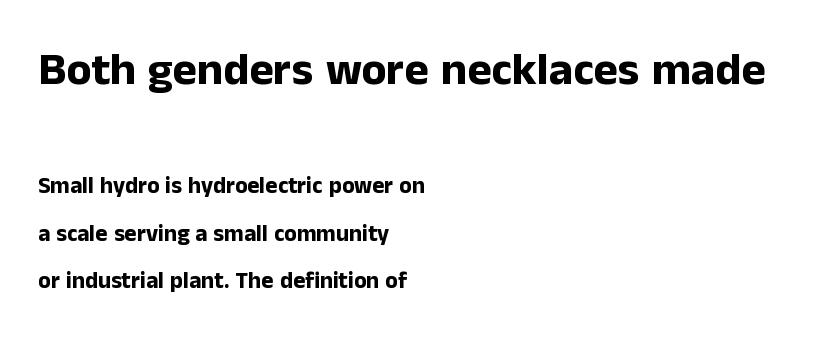
The image shows 46 px bold sans-serif type, upright; set left-aligned, loose line spacing (2.07x), normal letter spacing, not underlined; the first (top) block is 2.0x larger; low stroke contrast and a medium x-height.
